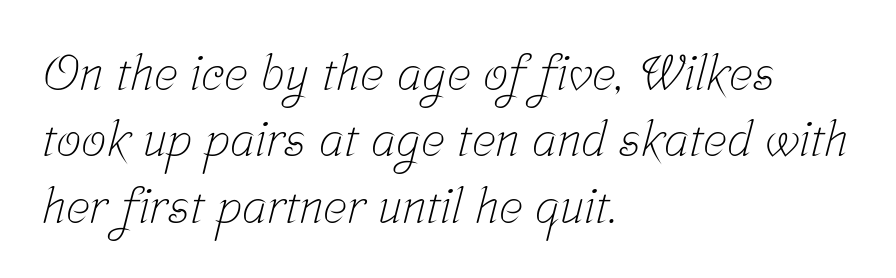
{"serif": "yes", "bold": "no", "weight": "light", "width": "condensed", "stroke_contrast": "low", "x_height": "medium", "monospaced": "no", "underline": "no", "align": "left", "line_spacing": "normal", "line_spacing_ratio": 1.33, "letter_spacing": "normal", "letter_spacing_em": 0.0, "glyph_px": 50}
